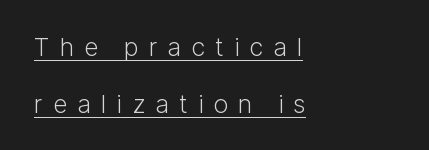
{"italic": "no", "bold": "no", "underline": "yes", "align": "left", "line_spacing": "loose", "line_spacing_ratio": 2.28, "letter_spacing": "wide", "letter_spacing_em": 0.4, "glyph_px": 25}
